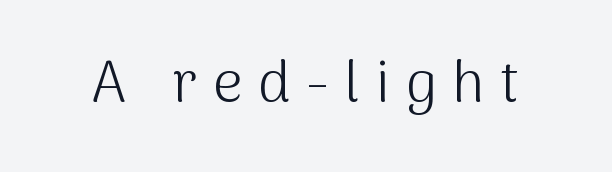
{"serif": "no", "italic": "no", "bold": "no", "weight": "light", "width": "normal", "stroke_contrast": "medium", "x_height": "medium", "monospaced": "no", "underline": "no", "letter_spacing": "wide", "letter_spacing_em": 0.27, "glyph_px": 58}
